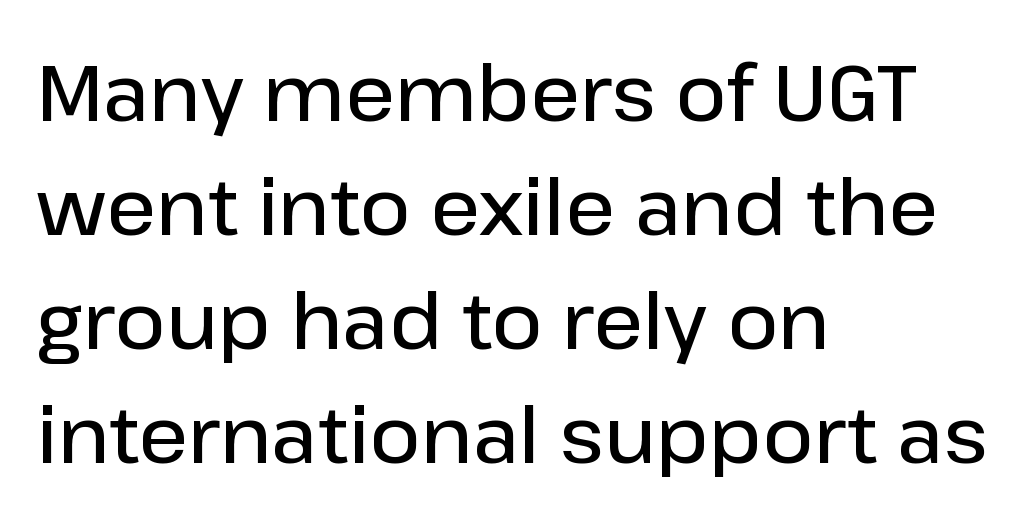
Q: Is the text bold? A: Semi-bold.
Q: Is the text italic (slanted)? A: No, it is upright.
Q: Is the typeface a serif or a sans-serif typeface? A: Sans-serif.
Q: Is the text underlined? A: No.
Q: How is the paragraph aligned? A: Left-aligned.
Q: Is the spacing between letters normal or unusually wide? A: Normal.
Q: Is the spacing between lines tight, normal or loose? A: Normal.
Q: Width (condensed, normal, or wide)? A: Normal.
Q: Stroke contrast? A: Low.
Q: x-height? A: Medium.
Q: Monospaced? A: No.
